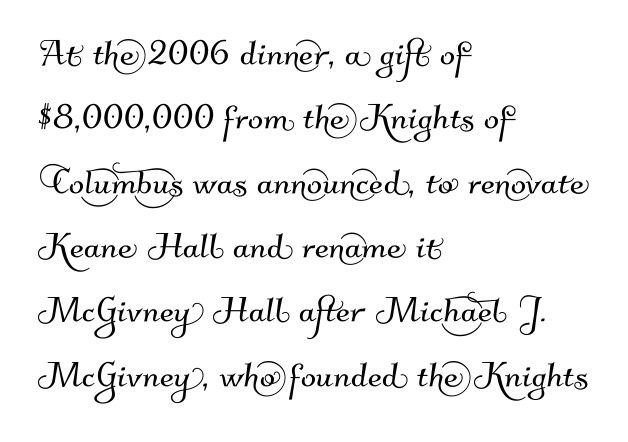
Spacing verdict: proportional, widths tailored to each character. Has an underline been added? It has not. The space between consecutive lines is moderate. Glyph-to-glyph distance matches everyday printed text.
